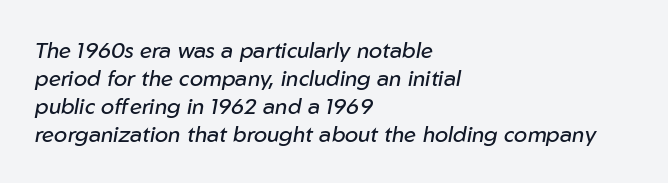
This rendering leaves character spacing at its baseline value. No chunkiness to these letters — they're not bold. The space between consecutive lines is moderate. An italicized treatment has been applied to the whole sample. Lines of text with bare space underneath.
